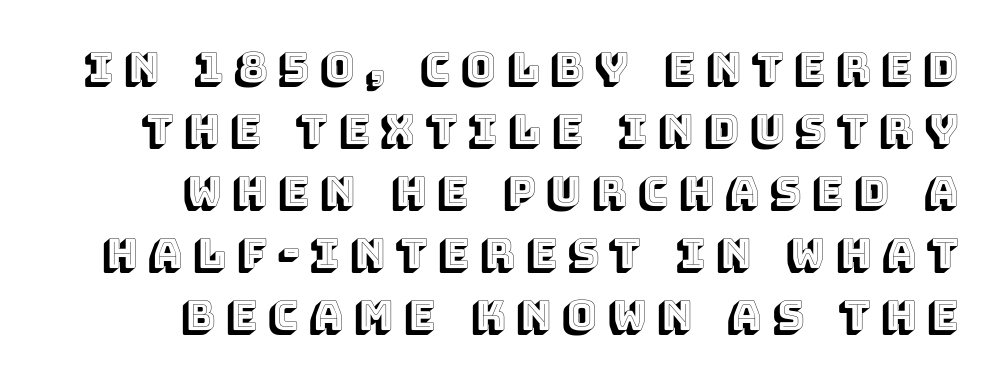
One glance says typical: line gaps are just what's usual. The letters are spread apart with noticeably loose tracking. Spacing verdict: proportional, widths tailored to each character. The baseline area is clear. Every stem runs plumb, perpendicular to the baseline.
